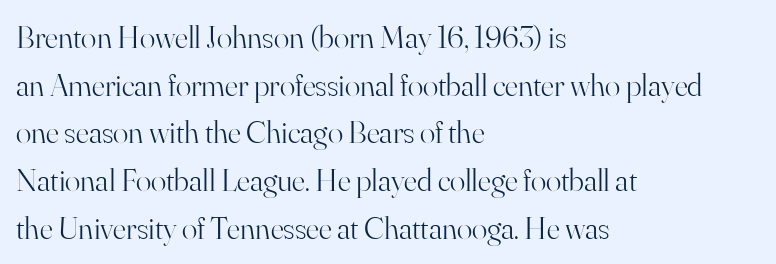
The strip under each line holds only bare page. Quick note: interline space is typical. Style check: upright. This sample has the flowing, uneven cadence of proportional lettering. The rag falls on the right side of this text block. In terms of letterform style, serifs are clearly present.
